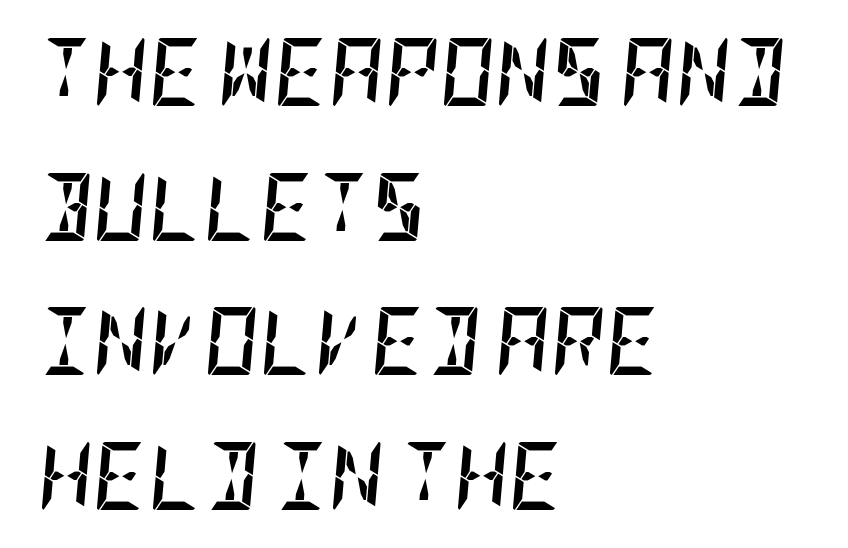
{"italic": "yes", "lean": "right", "slant_degrees": 5, "bold": "yes", "weight": "semibold", "width": "condensed", "stroke_contrast": "low", "x_height": "large", "underline": "no", "align": "left", "line_spacing": "loose", "line_spacing_ratio": 1.98, "letter_spacing": "normal", "letter_spacing_em": 0.0, "glyph_px": 68}
